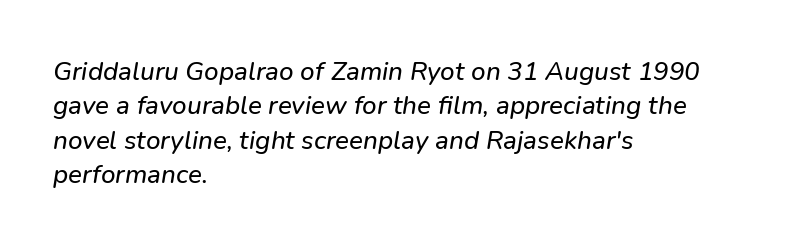
{"underline": "no", "align": "left", "line_spacing": "normal", "line_spacing_ratio": 1.32, "letter_spacing": "normal", "letter_spacing_em": 0.0, "glyph_px": 26}
